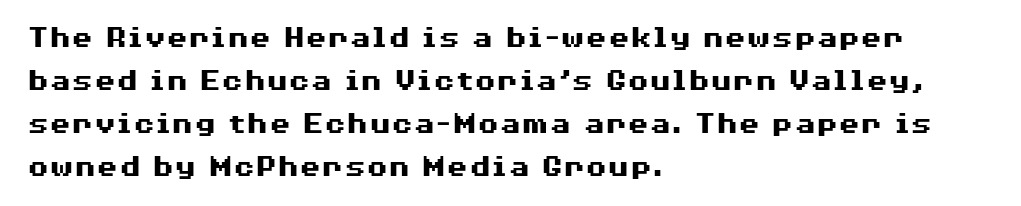
The image shows 32 px heavy, wide sans-serif type, upright; set left-aligned, normal line spacing (1.34x), normal letter spacing, not underlined; medium stroke contrast and a medium x-height.
